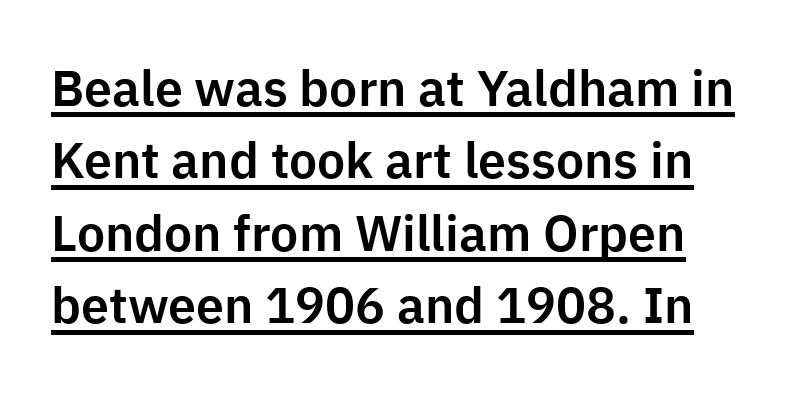
{"serif": "no", "italic": "no", "width": "normal", "stroke_contrast": "low", "x_height": "medium", "monospaced": "no", "underline": "yes", "line_spacing": "normal", "line_spacing_ratio": 1.45, "letter_spacing": "normal", "letter_spacing_em": 0.0, "glyph_px": 50}
